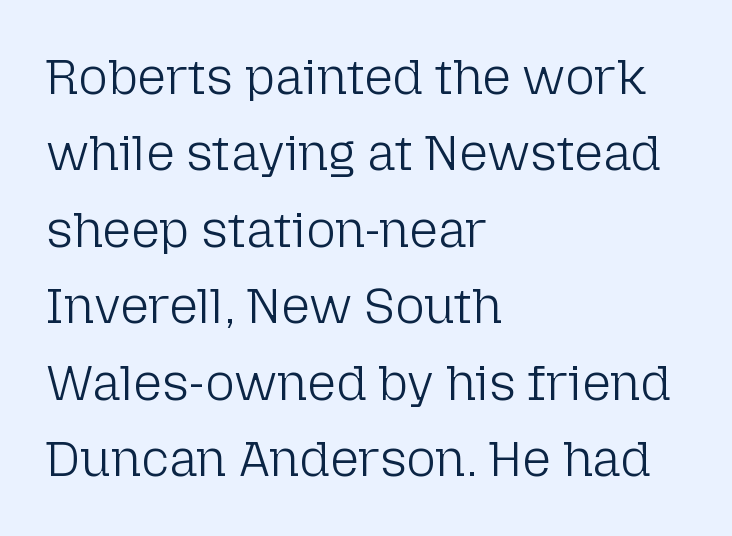
{"serif": "no", "italic": "no", "bold": "no", "weight": "light", "width": "normal", "stroke_contrast": "low", "x_height": "medium", "monospaced": "no", "underline": "no", "align": "left", "line_spacing": "normal", "line_spacing_ratio": 1.53, "letter_spacing": "normal", "letter_spacing_em": 0.0, "glyph_px": 50}
